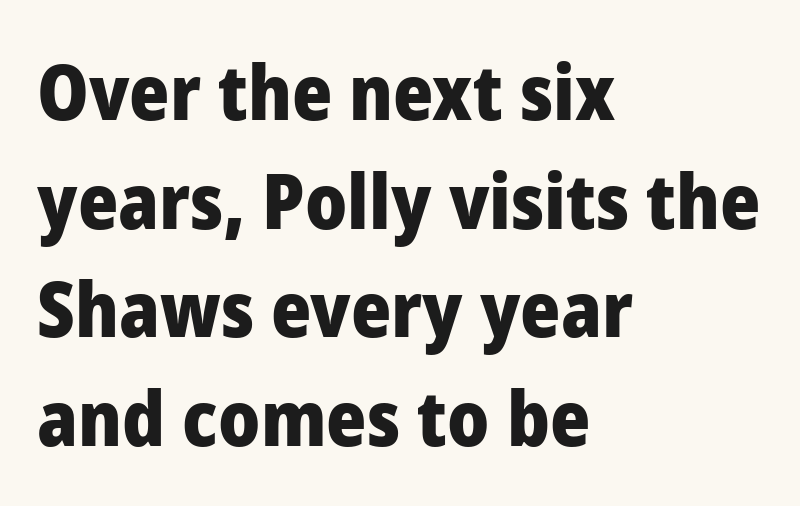
The image shows 77 px heavy sans-serif type, upright; set left-aligned, normal line spacing (1.41x), normal letter spacing, not underlined; low stroke contrast and a medium x-height.
